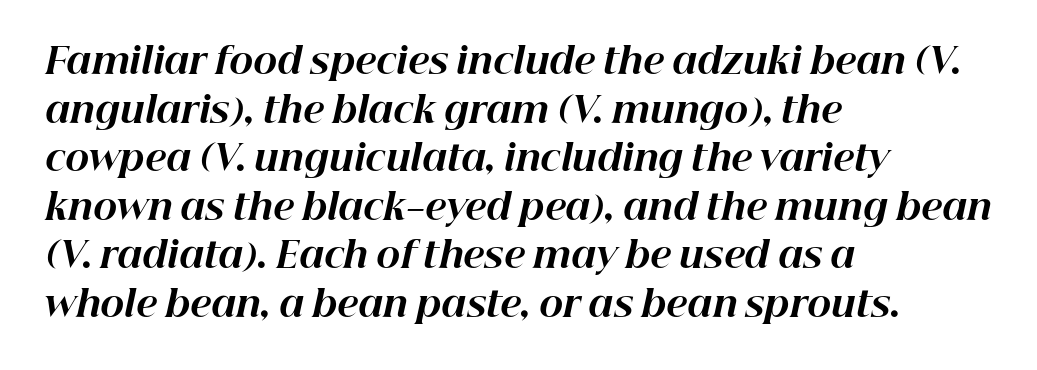
Q: Is the text bold? A: Yes.
Q: Is the text italic (slanted)? A: Yes, it leans right by about 12 degrees.
Q: Is the text underlined? A: No.
Q: How is the paragraph aligned? A: Left-aligned.
Q: Is the spacing between letters normal or unusually wide? A: Normal.
Q: Is the spacing between lines tight, normal or loose? A: Normal.
Q: Width (condensed, normal, or wide)? A: Normal.
Q: Stroke contrast? A: High.
Q: x-height? A: Medium.
Q: Monospaced? A: No.
